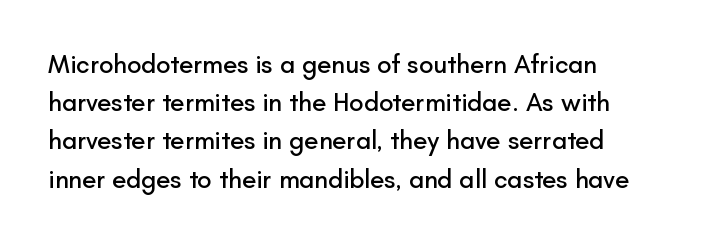
{"italic": "no", "underline": "no", "line_spacing": "normal", "line_spacing_ratio": 1.47, "letter_spacing": "normal", "letter_spacing_em": 0.0, "glyph_px": 26}
